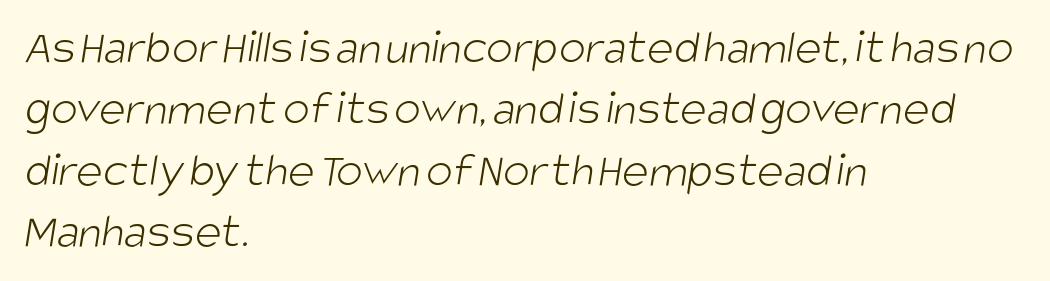
The image shows 50 px light, condensed sans-serif type; set left-aligned, line spacing 1.23x, normal letter spacing, not underlined; low stroke contrast and a large x-height.
